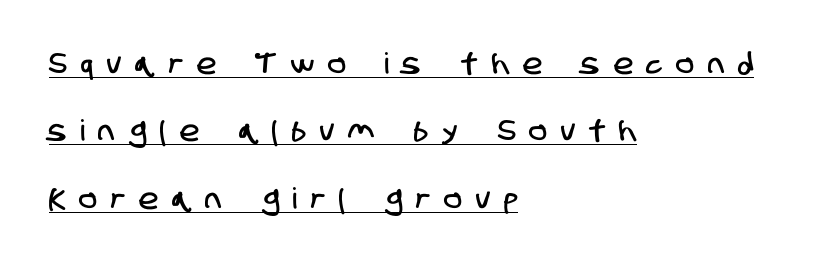
{"serif": "no", "width": "condensed", "stroke_contrast": "low", "x_height": "large", "monospaced": "no", "underline": "yes", "align": "left", "line_spacing": "loose", "line_spacing_ratio": 2.32, "letter_spacing": "wide", "letter_spacing_em": 0.49, "glyph_px": 29}
